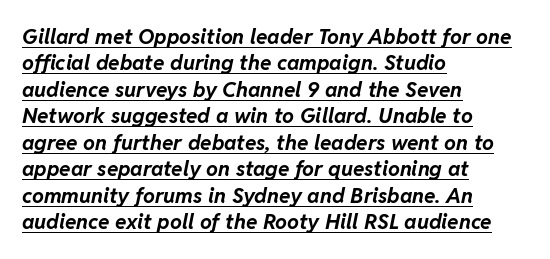
{"italic": "yes", "lean": "right", "slant_degrees": 11, "bold": "yes", "underline": "yes", "align": "left", "line_spacing": "normal", "line_spacing_ratio": 1.26, "letter_spacing": "normal", "letter_spacing_em": 0.0, "glyph_px": 21}
